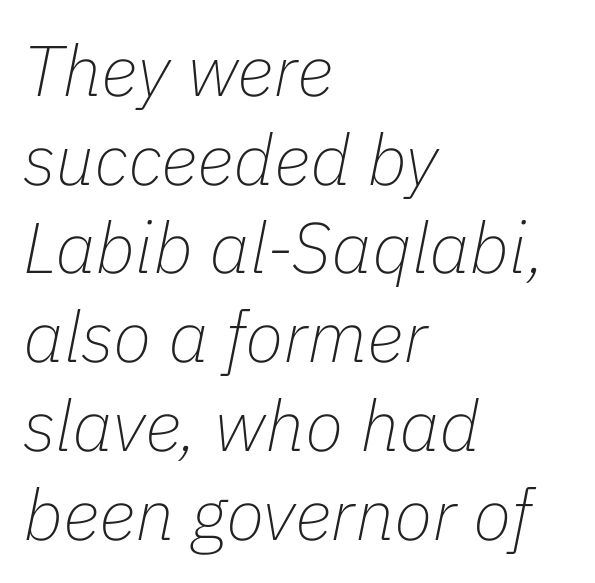
The image shows 71 px thin type, italic (leaning right); set left-aligned, normal line spacing (1.25x), normal letter spacing, not underlined; low stroke contrast and a medium x-height.
